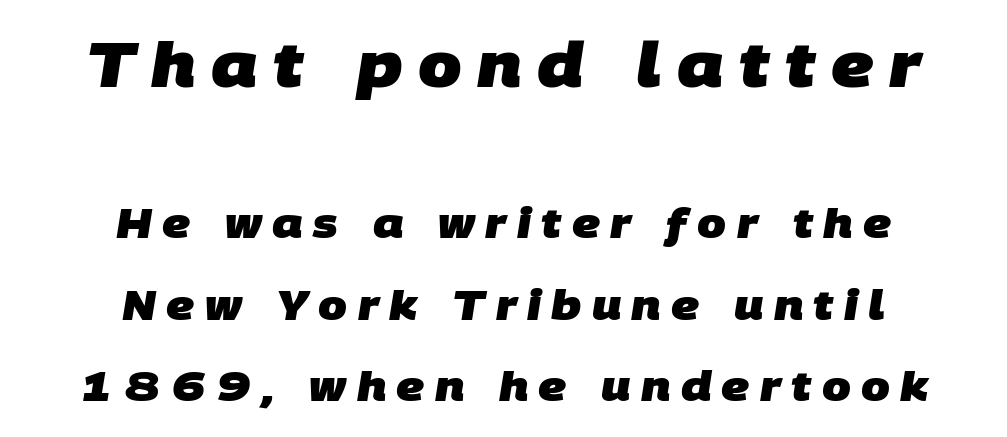
The image shows 62 px heavy sans-serif type; set centered, loose line spacing (1.98x), unusually wide letter spacing (+0.25 em), not underlined; the first (top) block is 1.51x larger; low stroke contrast and a large x-height.
